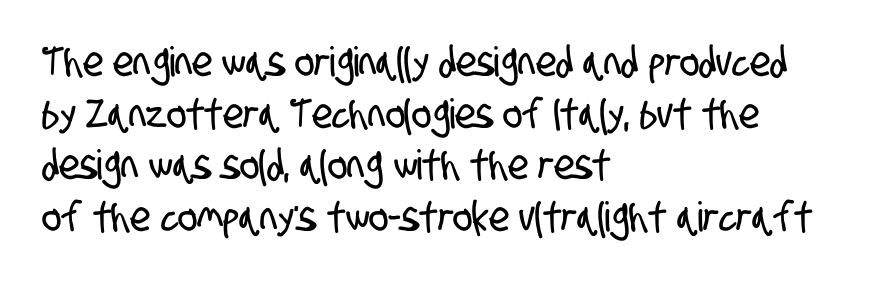
{"serif": "no", "width": "condensed", "stroke_contrast": "low", "x_height": "large", "monospaced": "no", "underline": "no", "align": "left", "line_spacing": "normal", "line_spacing_ratio": 1.26, "letter_spacing": "normal", "letter_spacing_em": 0.0, "glyph_px": 41}
